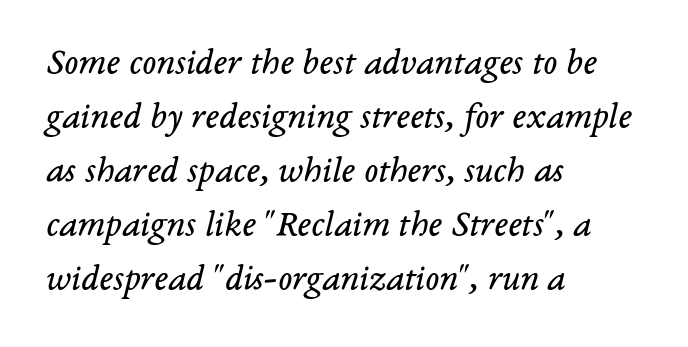
Nobody touched the tracking dial on this one. Line spacing here is normal. The strokes carry an ordinary text weight at most. Examine the stroke ends and you'll spot serifs. The glyphs look as if they've been sheared to an angle.
